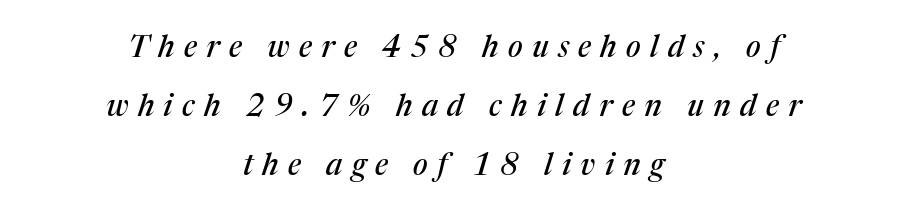
The image shows 30 px serif type, italic (leaning right); set centered, loose line spacing (1.96x), unusually wide letter spacing (+0.31 em), not underlined; medium stroke contrast and a medium x-height.
